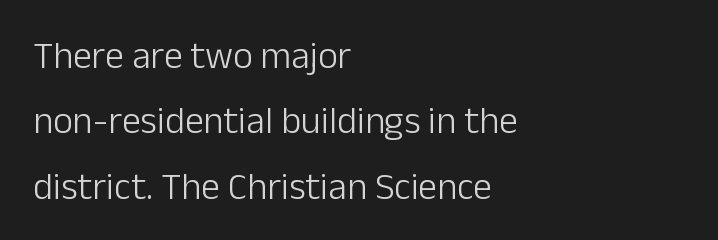
The image shows 38 px light sans-serif type, upright; set left-aligned, line spacing 1.72x, normal letter spacing, not underlined; low stroke contrast and a medium x-height.
